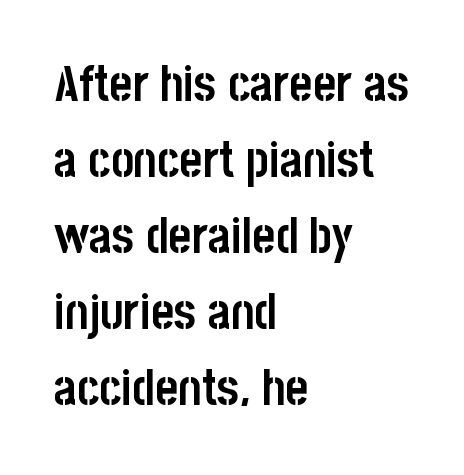
{"serif": "no", "italic": "no", "bold": "yes", "weight": "semibold", "width": "condensed", "stroke_contrast": "low", "x_height": "large", "monospaced": "no", "underline": "no", "align": "left", "line_spacing": "normal", "line_spacing_ratio": 1.55, "letter_spacing": "normal", "letter_spacing_em": 0.0, "glyph_px": 49}
